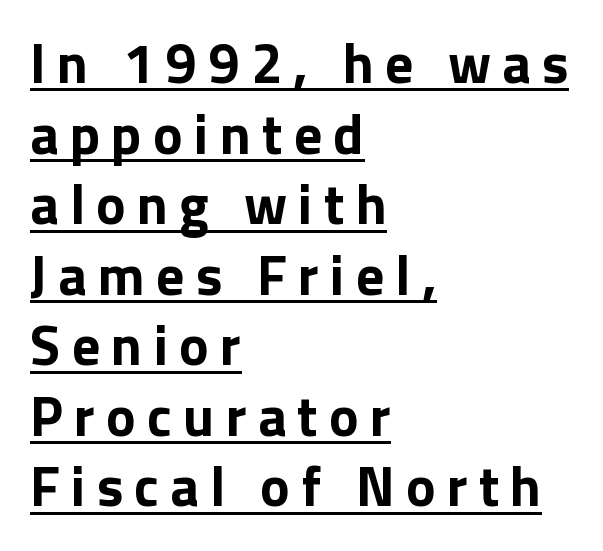
Look at the bottom of the vertical strokes: they stop flat, with no serifs. All the whitespace from short lines collects on the right. The rows are spaced the way most documents space them. How heavy is the stroke? Heavy — this is a bold. Letter spacing: wide.
